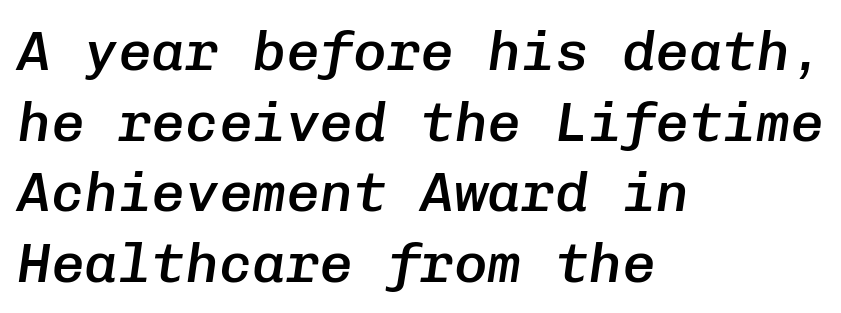
The image shows 56 px semibold type, italic (leaning right), monospaced; set left-aligned, normal line spacing (1.26x), normal letter spacing, not underlined; low stroke contrast and a medium x-height.
